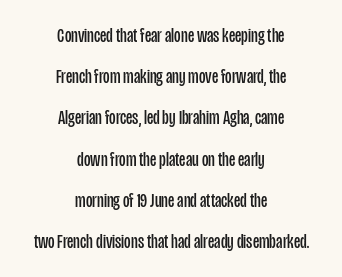
The image shows 20 px text type, upright; set centered, loose line spacing (2.06x), normal letter spacing, not underlined.
